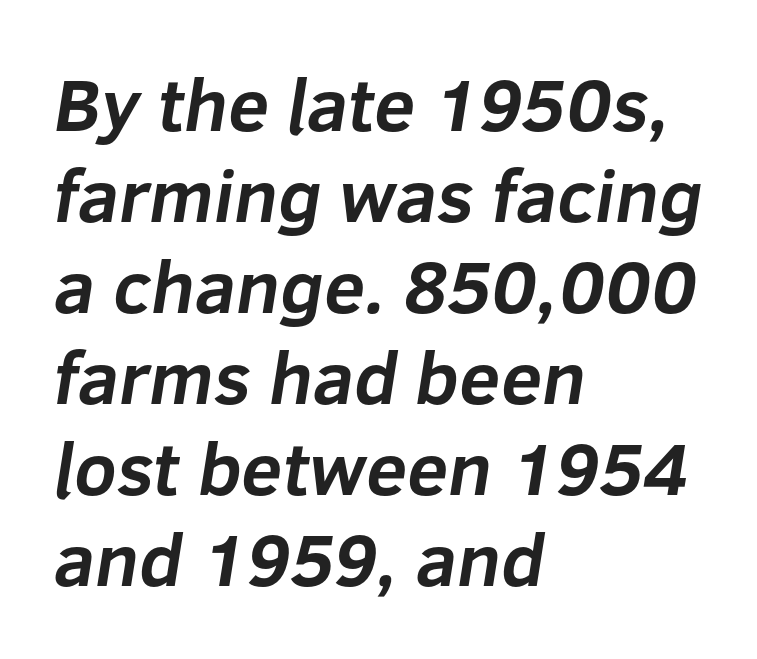
Rule under the text: the space is simply empty. The text was rendered using a sans face with plain stroke endings. This is heavy type, rendered in bold. Note the varied advance widths — an 'i' is clearly narrower than an 'm'. Observe the ordinary spacing: letters are neighbours, not strangers.
